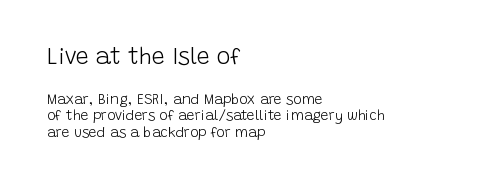
The image shows 23 px text type, upright; set left-aligned, line spacing 1.19x, normal letter spacing, not underlined; the first (top) block is 1.64x larger.
